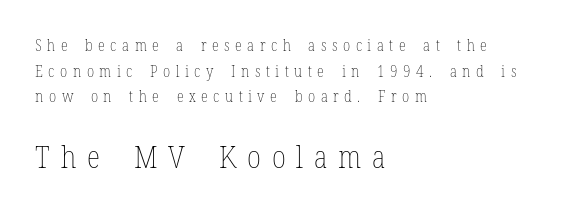
The tracking jumps out immediately: characters are airy and widely separated. The strip under each line holds only bare page. Notice how the stems are strictly vertical — no italics here. Students, observe: this is what conventionally led text looks like. The passage shown is typed in a proportional face where columns would drift. Block two is the big one; block one sits smaller above it.
